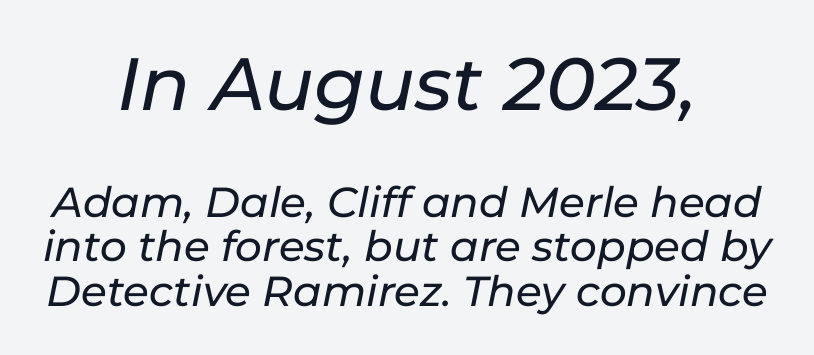
Short and long lines alike share a common midpoint. Students, note that the glyphs here touch the page at normal intervals. Here the first block reads like a headline and the second like body copy. The baseline area is clear.
